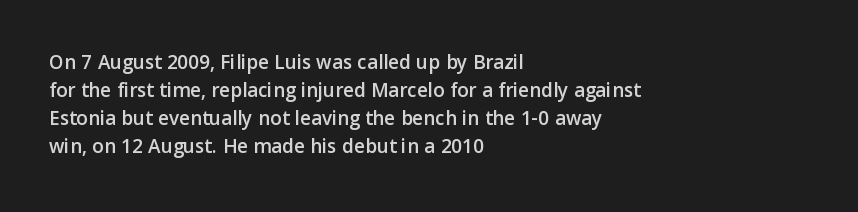
Q: Is the text italic (slanted)? A: No, it is upright.
Q: Is the text underlined? A: No.
Q: How is the paragraph aligned? A: Left-aligned.
Q: Is the spacing between letters normal or unusually wide? A: Normal.
Q: Is the spacing between lines tight, normal or loose? A: Normal.
